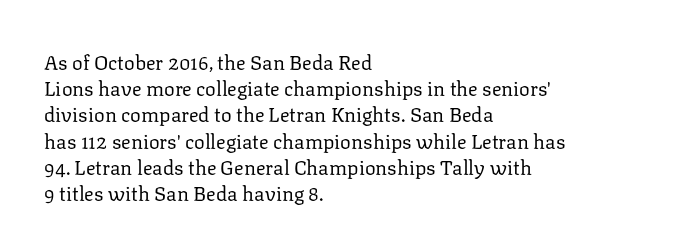
The image shows 20 px text type, upright; set left-aligned, normal line spacing (1.31x), normal letter spacing, not underlined.
